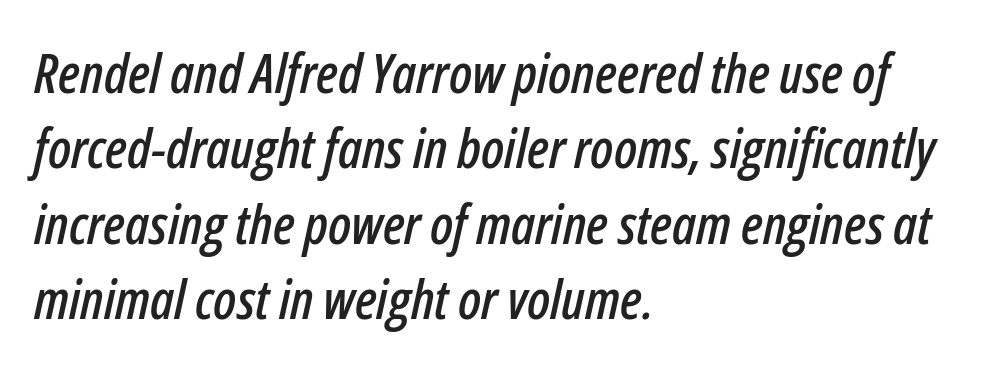
The image shows 55 px condensed type, italic (leaning right); set left-aligned, normal line spacing (1.37x), normal letter spacing, not underlined; low stroke contrast and a medium x-height.
